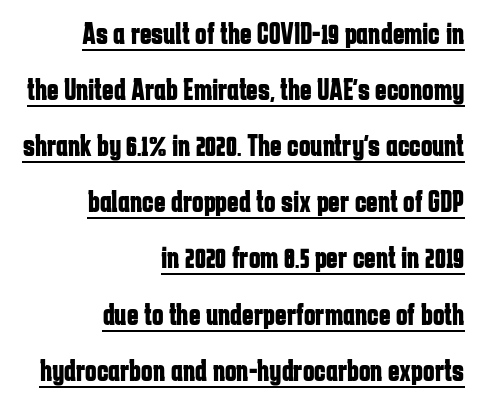
Think of a printed novel: that variable character pitch is what you see here. Decoration check: the copy is underlined. One-word summary of the alignment: right. In terms of letterform style, serifs are entirely absent. The axis of the letterforms is exactly vertical. The strokes are fattened all the way to bold.
